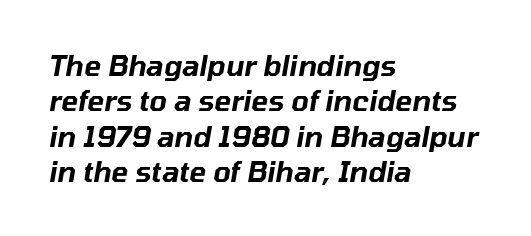
Q: Is the text italic (slanted)? A: Yes, it leans right by about 10 degrees.
Q: Is the text underlined? A: No.
Q: How is the paragraph aligned? A: Left-aligned.
Q: Is the spacing between letters normal or unusually wide? A: Normal.
Q: Is the spacing between lines tight, normal or loose? A: Normal.
Q: Width (condensed, normal, or wide)? A: Normal.
Q: Stroke contrast? A: Low.
Q: x-height? A: Medium.
Q: Monospaced? A: No.
